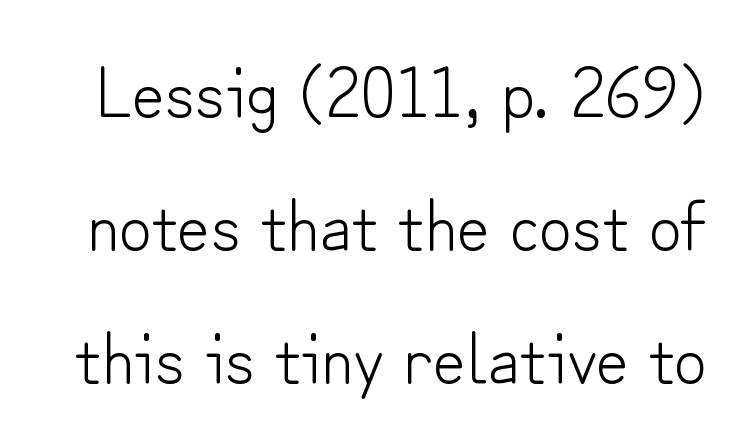
No heavy texture on the line: the type isn't bold. The passage shown is typeset with a sans-serif family. Quick note: underline off. Default kerning and tracking; the words read as compact shapes.
